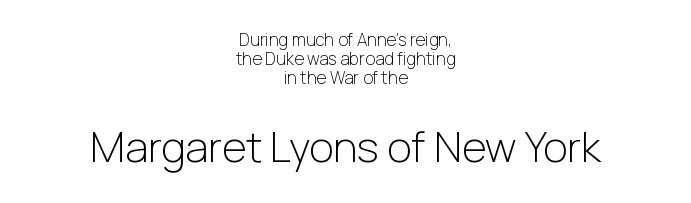
{"serif": "no", "italic": "no", "bold": "no", "weight": "light", "width": "normal", "stroke_contrast": "low", "x_height": "medium", "monospaced": "no", "underline": "no", "align": "center", "line_spacing": "tight", "line_spacing_ratio": 1.11, "letter_spacing": "normal", "letter_spacing_em": 0.0, "larger_block": "second", "size_ratio": 2.47, "glyph_px": 42}
